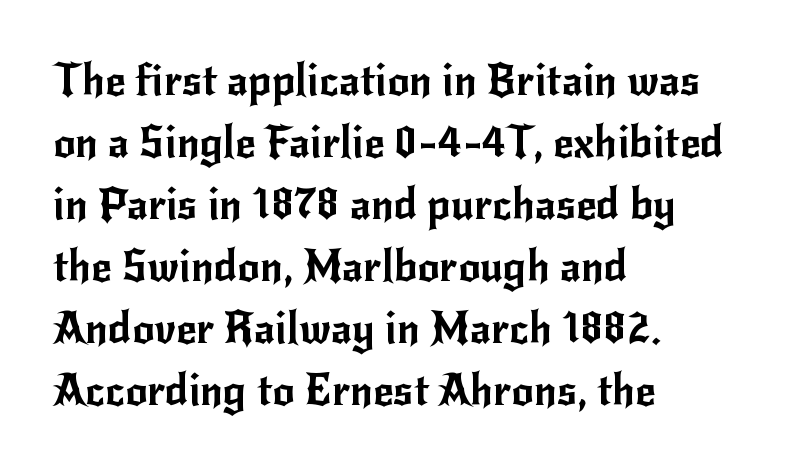
Bare-footed words on every line. Character widths vary here, with narrow letters taking less room than wide ones. Between one letter and the next there's only the usual sliver of space. Interline gaps are of average width in this sample. Typeset ragged right — the left edge is the straight one. These lines were composed using upright roman letters.
